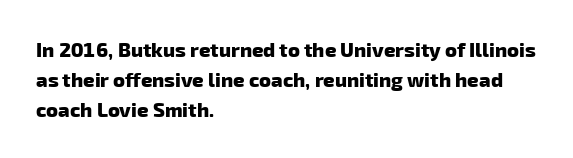
The image shows 20 px bold type; set left-aligned, normal line spacing (1.51x), normal letter spacing, not underlined.
